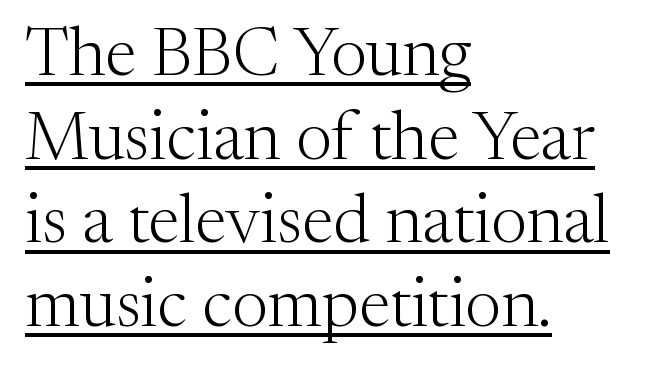
The tracking reads as untouched default to a designer's eye. This is roman type, the default non-slanted kind. Looks like someone drew a line under every word here. This sample has the flowing, uneven cadence of proportional lettering.
